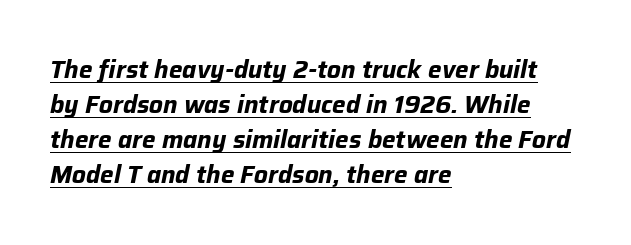
{"italic": "yes", "lean": "right", "slant_degrees": 12, "bold": "yes", "underline": "yes", "align": "left", "line_spacing": "normal", "line_spacing_ratio": 1.46, "letter_spacing": "normal", "letter_spacing_em": 0.0, "glyph_px": 24}
